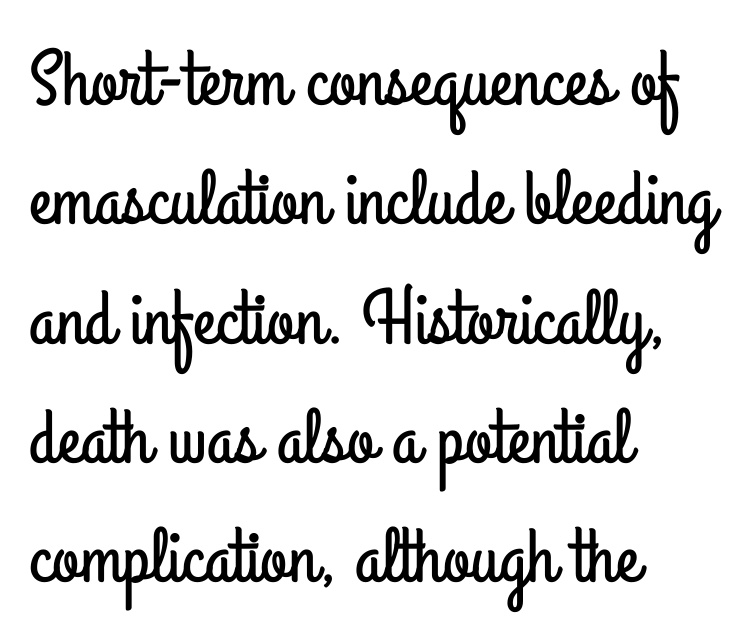
{"serif": "no", "italic": "no", "width": "condensed", "stroke_contrast": "low", "x_height": "small", "monospaced": "no", "underline": "no", "align": "left", "line_spacing": "normal", "line_spacing_ratio": 1.53, "letter_spacing": "normal", "letter_spacing_em": 0.0, "glyph_px": 78}
